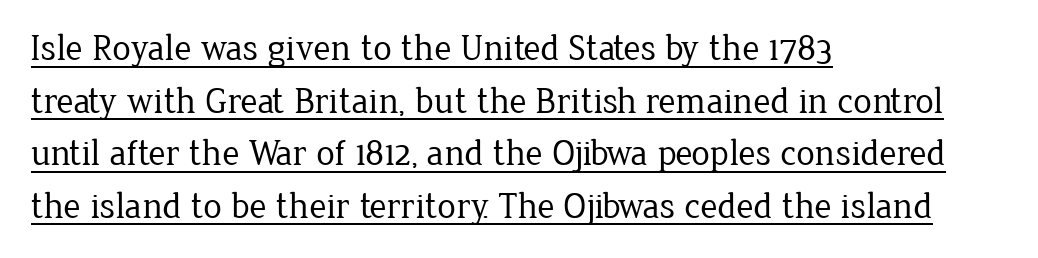
The image shows 37 px regular-weight serif type, upright; set left-aligned, normal line spacing (1.42x), normal letter spacing, underlined; low stroke contrast and a medium x-height.
